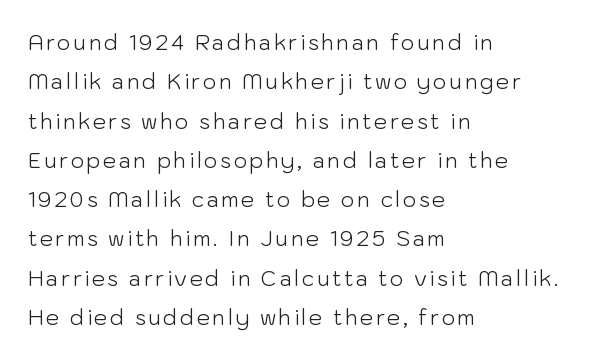
{"italic": "no", "bold": "no", "underline": "no", "align": "left", "line_spacing_ratio": 1.87, "glyph_px": 21}
